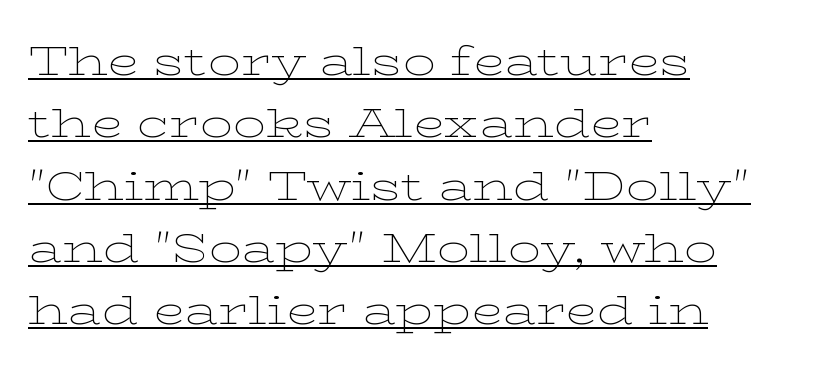
{"serif": "yes", "italic": "no", "bold": "no", "weight": "thin", "width": "wide", "stroke_contrast": "low", "x_height": "medium", "monospaced": "no", "underline": "yes", "align": "left", "line_spacing": "normal", "line_spacing_ratio": 1.52, "letter_spacing": "normal", "letter_spacing_em": 0.0, "glyph_px": 41}
